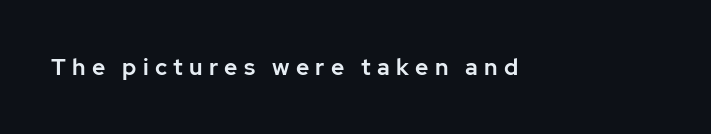
{"italic": "no", "underline": "no", "letter_spacing": "wide", "letter_spacing_em": 0.27, "glyph_px": 23}
